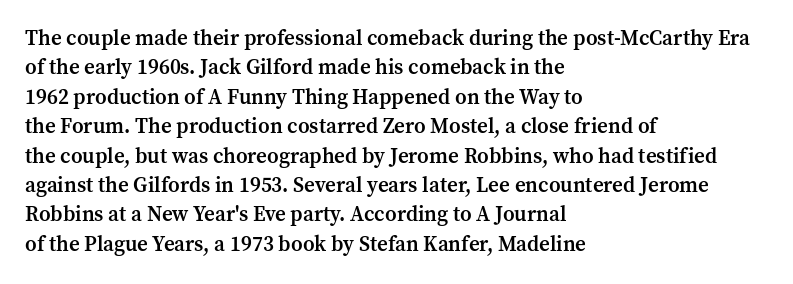
Q: Is the text bold? A: Semi-bold.
Q: Is the text italic (slanted)? A: No, it is upright.
Q: Is the text underlined? A: No.
Q: How is the paragraph aligned? A: Left-aligned.
Q: Is the spacing between letters normal or unusually wide? A: Normal.
Q: Is the spacing between lines tight, normal or loose? A: Normal.
